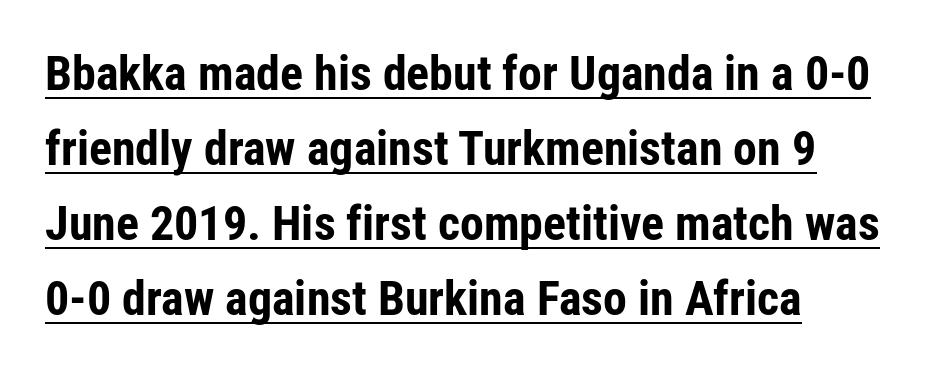
The image shows 48 px bold, condensed sans-serif type, upright; set normal line spacing (1.56x), normal letter spacing, underlined; low stroke contrast and a medium x-height.
